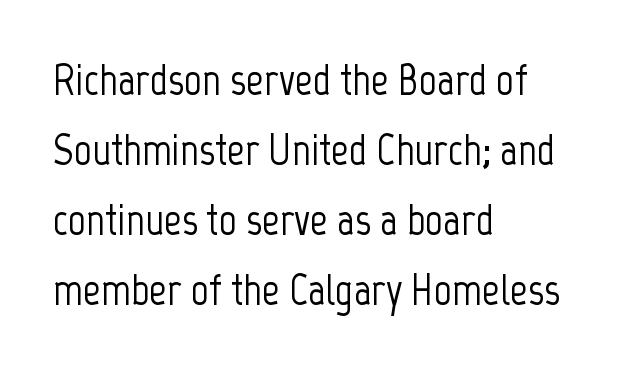
Q: Is the text italic (slanted)? A: No, it is upright.
Q: Is the typeface a serif or a sans-serif typeface? A: Sans-serif.
Q: Is the text underlined? A: No.
Q: How is the paragraph aligned? A: Left-aligned.
Q: Is the spacing between letters normal or unusually wide? A: Normal.
Q: Is the spacing between lines tight, normal or loose? A: Normal.
Q: Width (condensed, normal, or wide)? A: Condensed.
Q: Stroke contrast? A: Low.
Q: x-height? A: Medium.
Q: Monospaced? A: No.
